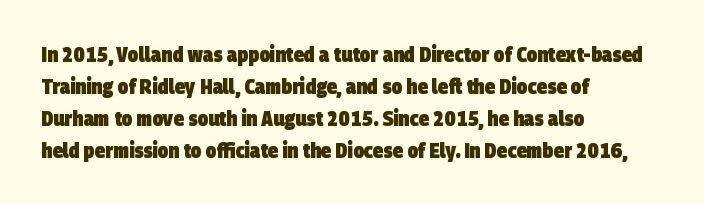
Every row of glyphs begins at an identical x-position on the left. Tracking here is standard; glyphs follow each other at the usual distance. Only glyphs here, with clear space below each row. Summary of vertical rhythm: regular, with standard interline spacing.
